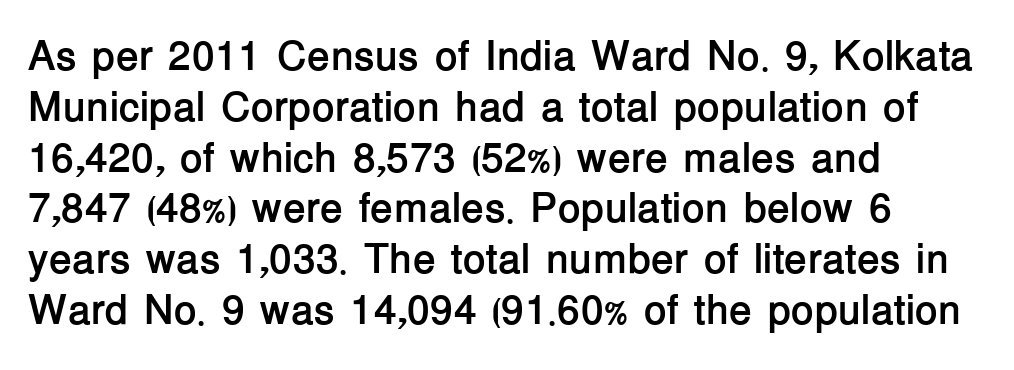
{"serif": "no", "italic": "no", "bold": "yes", "weight": "semibold", "width": "normal", "stroke_contrast": "low", "x_height": "medium", "monospaced": "no", "underline": "no", "align": "left", "line_spacing_ratio": 1.21, "letter_spacing": "normal", "letter_spacing_em": 0.0, "glyph_px": 42}
